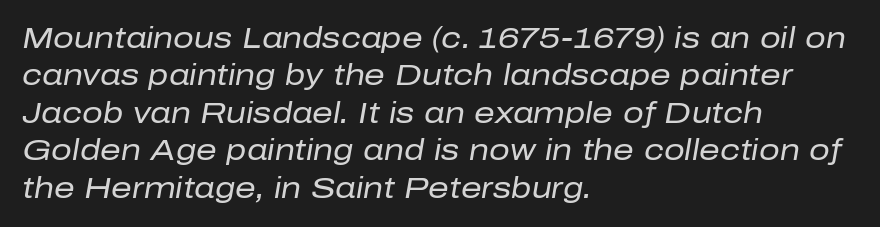
Q: Is the text bold? A: No.
Q: Is the text italic (slanted)? A: Yes, it leans right by about 10 degrees.
Q: Is the text underlined? A: No.
Q: How is the paragraph aligned? A: Left-aligned.
Q: Is the spacing between letters normal or unusually wide? A: Normal.
Q: Is the spacing between lines tight, normal or loose? A: Normal.
Q: Width (condensed, normal, or wide)? A: Normal.
Q: Stroke contrast? A: Low.
Q: x-height? A: Medium.
Q: Monospaced? A: No.
